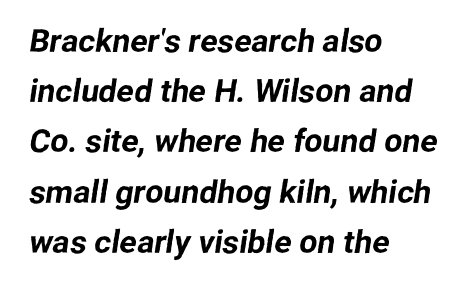
{"serif": "no", "width": "normal", "stroke_contrast": "low", "x_height": "medium", "monospaced": "no", "underline": "no", "align": "left", "line_spacing": "normal", "line_spacing_ratio": 1.57, "letter_spacing": "normal", "letter_spacing_em": 0.0, "glyph_px": 32}
